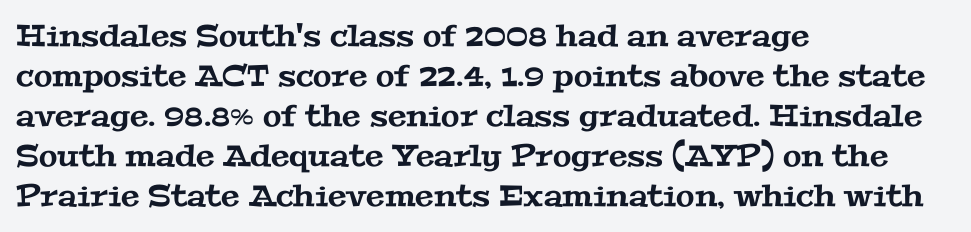
You could not count columns in this text — the font is proportionally spaced. These lines stack with their left ends in a neat column. This rendering employs a face with finishing strokes, i.e., a serif. The type is set solid horizontally, with unmodified tracking.
